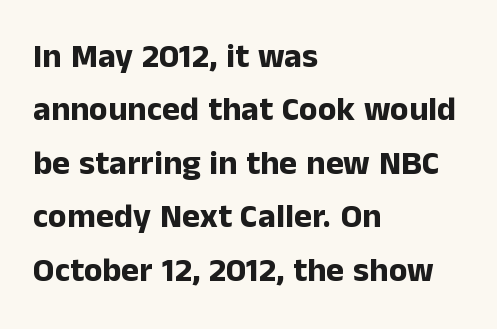
{"serif": "no", "italic": "no", "bold": "yes", "weight": "bold", "width": "normal", "stroke_contrast": "low", "x_height": "medium", "monospaced": "no", "underline": "no", "align": "left", "line_spacing": "normal", "line_spacing_ratio": 1.57, "letter_spacing": "normal", "letter_spacing_em": 0.0, "glyph_px": 34}
